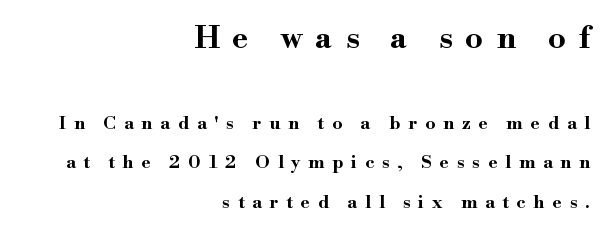
The image shows 31 px bold, wide serif type, upright; set right-aligned, loose line spacing (2.19x), unusually wide letter spacing (+0.43 em), not underlined; the first (top) block is 1.72x larger; high stroke contrast and a small x-height.
